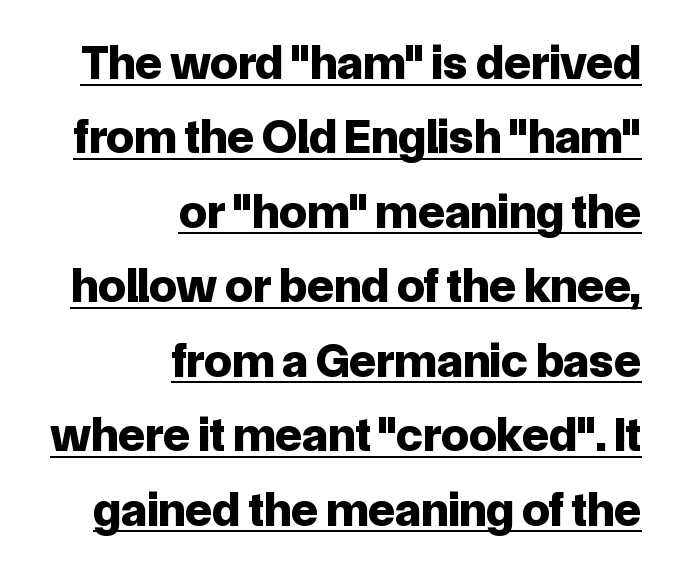
A sans-serif font was chosen for this passage. How heavy is the stroke? Heavy — this is a bold. The rendered words wear a rule along their underside. Horizontal bands of white between lines are of average thickness.
